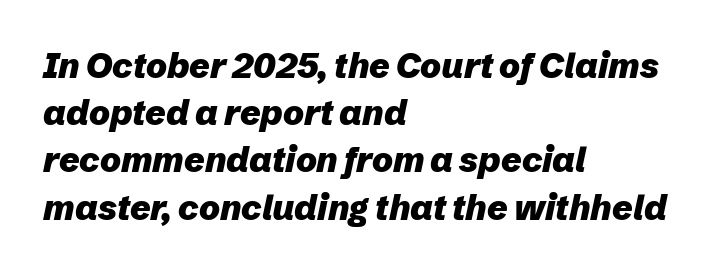
{"italic": "yes", "lean": "right", "slant_degrees": 12, "bold": "yes", "weight": "heavy", "width": "normal", "stroke_contrast": "low", "x_height": "medium", "monospaced": "no", "underline": "no", "align": "left", "line_spacing": "normal", "line_spacing_ratio": 1.35, "letter_spacing": "normal", "letter_spacing_em": 0.0, "glyph_px": 35}
